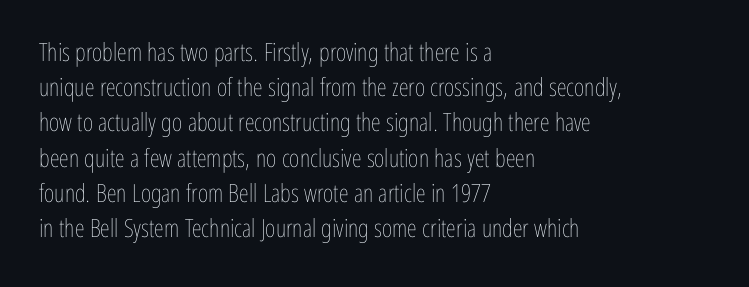
{"italic": "no", "bold": "no", "underline": "no", "align": "left", "line_spacing": "normal", "line_spacing_ratio": 1.41, "letter_spacing": "normal", "letter_spacing_em": 0.0, "glyph_px": 25}
